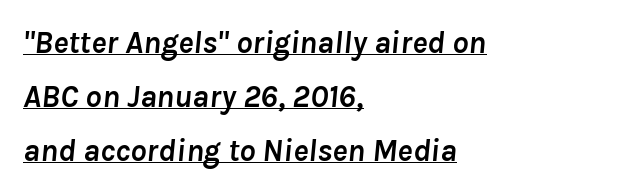
{"italic": "yes", "lean": "right", "slant_degrees": 8, "bold": "yes", "weight": "semibold", "width": "normal", "stroke_contrast": "low", "x_height": "medium", "monospaced": "no", "underline": "yes", "align": "left", "line_spacing": "normal", "line_spacing_ratio": 1.68, "letter_spacing": "normal", "letter_spacing_em": 0.0, "glyph_px": 32}
